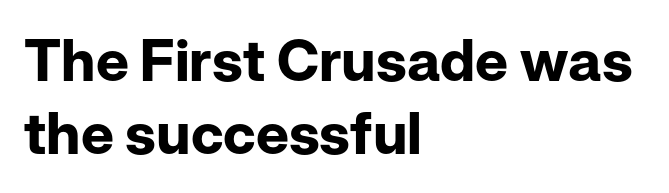
The image shows 58 px bold sans-serif type, upright; set left-aligned, normal line spacing (1.26x), normal letter spacing, not underlined; low stroke contrast and a medium x-height.
